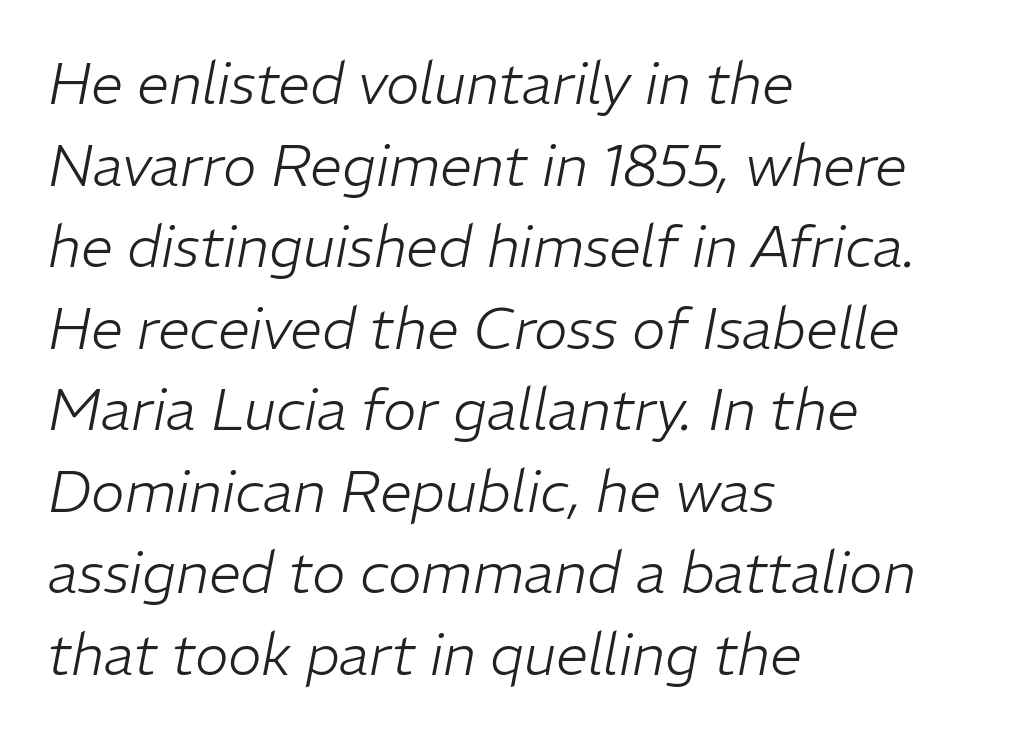
The weight would be labelled regular, book, light, or lighter still. In CSS terms this would be text-align: left. These lines are rendered in a variable-pitch font. Glance below the letters and you will spot only blank space.
